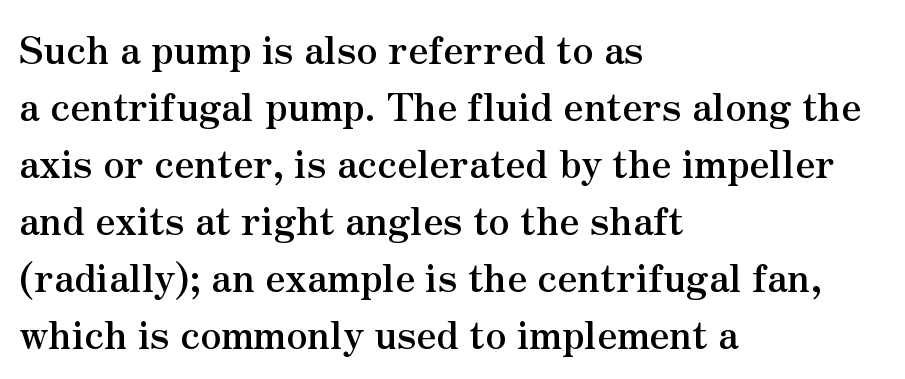
Tall strokes in this sample are plumb rather than angled. The passage is arranged the way most books set body copy — flush left. Yep, those are serifs on the letters. The rendering uses natural spacing where letterforms have individual widths.
